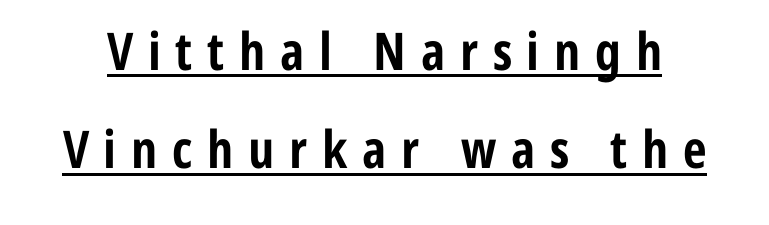
The rendering uses natural spacing where letterforms have individual widths. What weight is shown? A full bold with thick strokes. The letterforms stand isolated, each surrounded by extra space. A rule runs beneath these lines of type.
